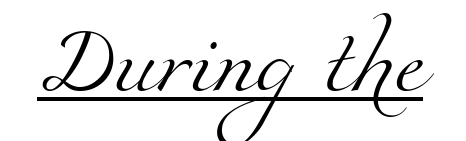
{"serif": "yes", "bold": "no", "weight": "light", "width": "normal", "stroke_contrast": "medium", "x_height": "small", "monospaced": "no", "underline": "yes", "letter_spacing": "normal", "letter_spacing_em": 0.0, "glyph_px": 66}
